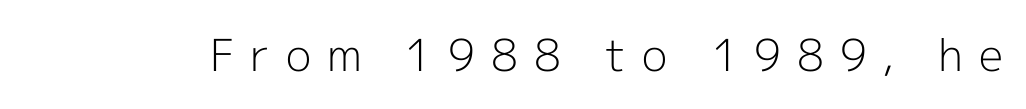
Q: Is the text bold? A: No.
Q: Is the text italic (slanted)? A: No, it is upright.
Q: Is the typeface a serif or a sans-serif typeface? A: Sans-serif.
Q: Is the text underlined? A: No.
Q: Is the spacing between letters normal or unusually wide? A: Unusually wide.
Q: Width (condensed, normal, or wide)? A: Normal.
Q: x-height? A: Medium.
Q: Monospaced? A: No.
